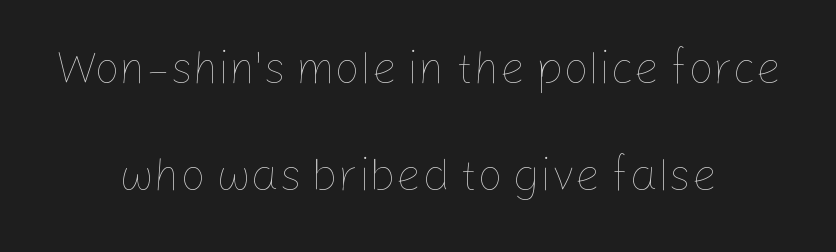
Characters follow at the spacing the type designer built in. The rendering uses natural spacing where letterforms have individual widths. The passage shown is not bold in any degree. Posture: upright roman. Leading: increased.
